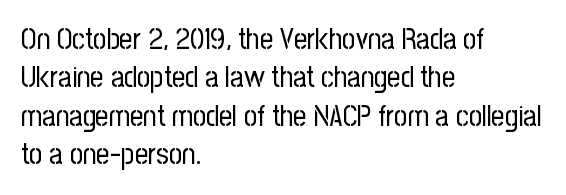
{"serif": "no", "italic": "no", "bold": "no", "weight": "regular", "width": "condensed", "stroke_contrast": "low", "x_height": "medium", "monospaced": "no", "underline": "no", "align": "left", "line_spacing": "normal", "line_spacing_ratio": 1.32, "letter_spacing": "normal", "letter_spacing_em": 0.0, "glyph_px": 29}
